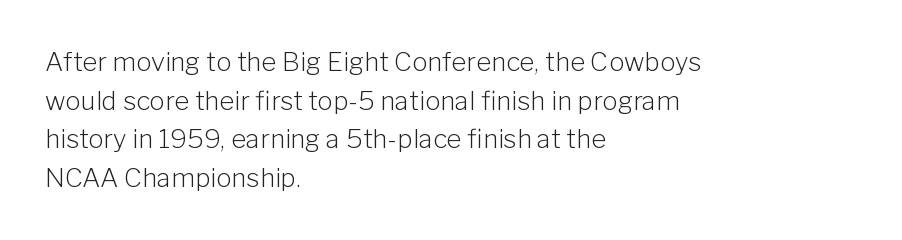
Posture: vertical. The weight tops out at a normal text grade. Words appear dense and cohesive because spacing is normal. If you drew a ruler down the left edge, every line would touch it. Line spacing here is normal. Underline: absent.
